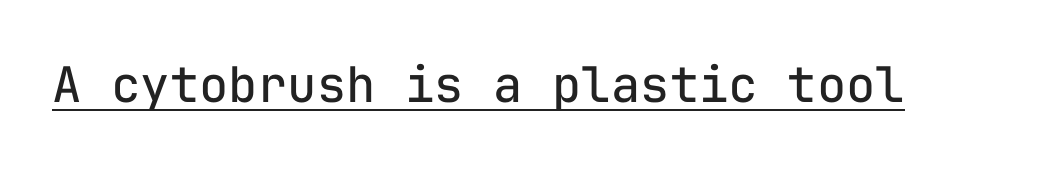
Q: Is the text bold? A: No.
Q: Is the text italic (slanted)? A: No, it is upright.
Q: Is the typeface a serif or a sans-serif typeface? A: Sans-serif.
Q: Is the text underlined? A: Yes.
Q: Is the spacing between letters normal or unusually wide? A: Normal.
Q: Width (condensed, normal, or wide)? A: Normal.
Q: Stroke contrast? A: Low.
Q: x-height? A: Medium.
Q: Monospaced? A: Yes.
